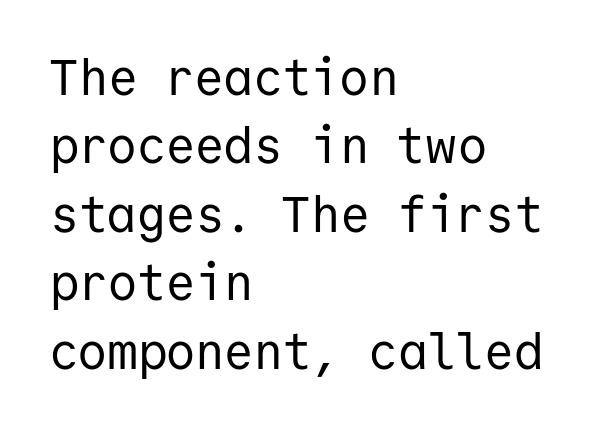
One glance says typical: line gaps are just what's usual. Typeset ragged right — the left edge is the straight one. The text was rendered using a sans face with plain stroke endings. Compared with typical body copy, the letter spacing here is the same.
